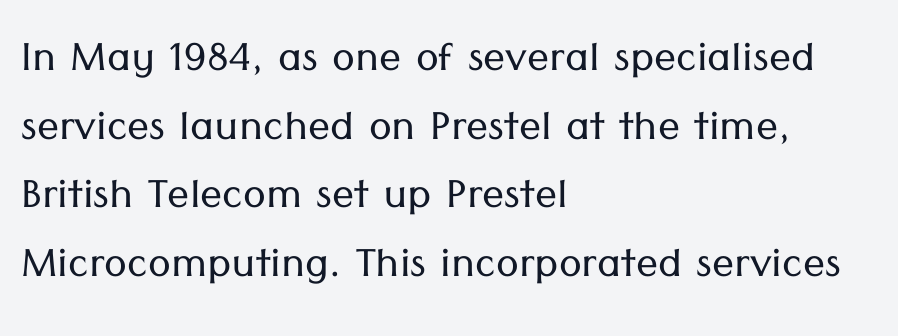
{"serif": "no", "italic": "no", "bold": "no", "weight": "light", "width": "normal", "stroke_contrast": "low", "x_height": "medium", "monospaced": "no", "underline": "no", "align": "left", "line_spacing": "normal", "line_spacing_ratio": 1.25, "letter_spacing": "normal", "letter_spacing_em": 0.0, "glyph_px": 55}
